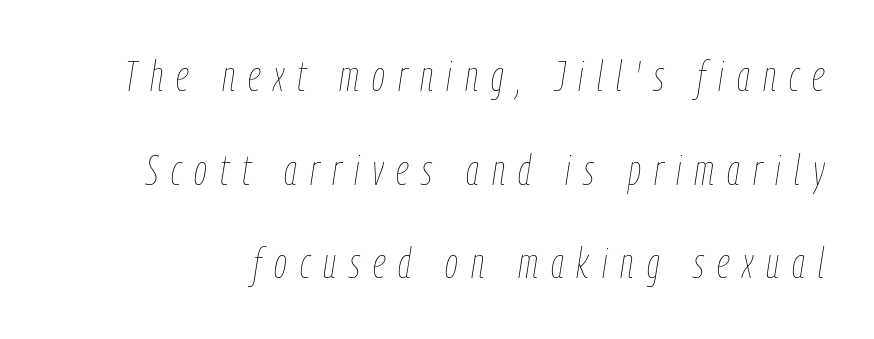
Q: Is the text bold? A: No.
Q: Is the text italic (slanted)? A: Yes, it leans right by about 9 degrees.
Q: Is the text underlined? A: No.
Q: Is the spacing between letters normal or unusually wide? A: Unusually wide.
Q: Is the spacing between lines tight, normal or loose? A: Loose.
Q: Width (condensed, normal, or wide)? A: Condensed.
Q: Stroke contrast? A: Low.
Q: x-height? A: Medium.
Q: Monospaced? A: No.
